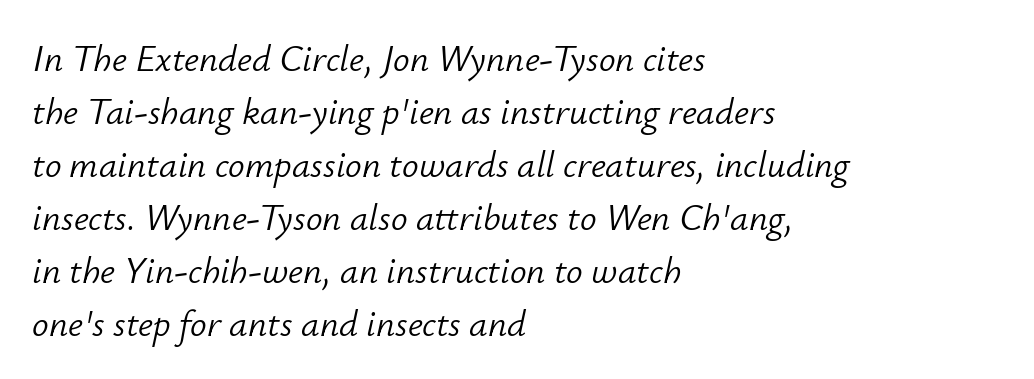
Q: Is the text bold? A: No.
Q: Is the text italic (slanted)? A: Yes, it leans right by about 12 degrees.
Q: Is the text underlined? A: No.
Q: How is the paragraph aligned? A: Left-aligned.
Q: Is the spacing between letters normal or unusually wide? A: Normal.
Q: Is the spacing between lines tight, normal or loose? A: Normal.
Q: Width (condensed, normal, or wide)? A: Normal.
Q: Stroke contrast? A: Low.
Q: x-height? A: Small.
Q: Monospaced? A: No.
